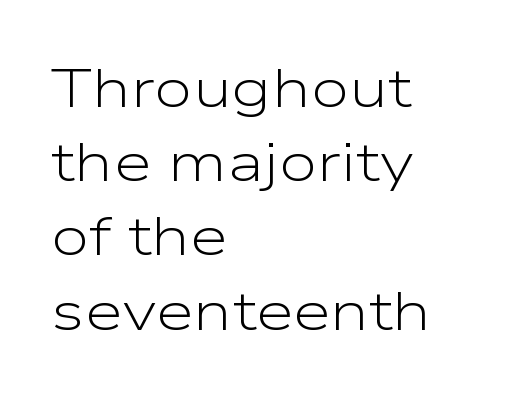
The image shows 55 px light, wide sans-serif type, upright; set left-aligned, normal line spacing (1.35x), normal letter spacing, not underlined; low stroke contrast and a medium x-height.
